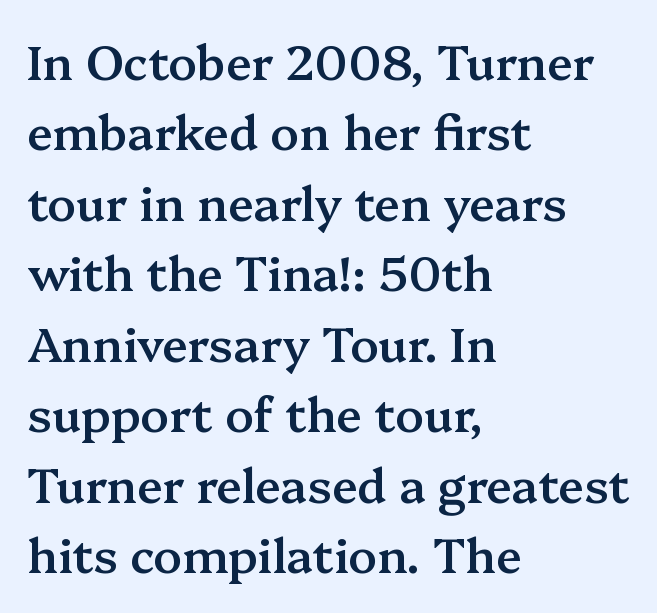
{"serif": "yes", "italic": "no", "bold": "semi", "weight": "semibold", "width": "normal", "stroke_contrast": "medium", "x_height": "medium", "monospaced": "no", "underline": "no", "align": "left", "line_spacing": "normal", "line_spacing_ratio": 1.5, "letter_spacing": "normal", "letter_spacing_em": 0.0, "glyph_px": 47}
